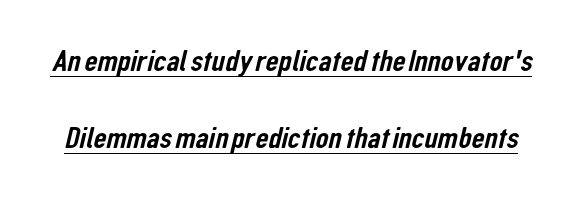
The image shows 32 px condensed sans-serif type; set loose line spacing (2.4x), normal letter spacing, underlined; low stroke contrast and a medium x-height.
